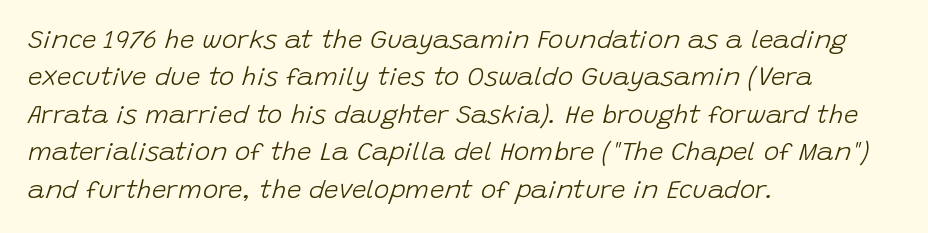
Q: Is the text bold? A: No.
Q: Is the text italic (slanted)? A: Yes, it leans right by about 15 degrees.
Q: Is the text underlined? A: No.
Q: How is the paragraph aligned? A: Left-aligned.
Q: Is the spacing between letters normal or unusually wide? A: Normal.
Q: Is the spacing between lines tight, normal or loose? A: Normal.
